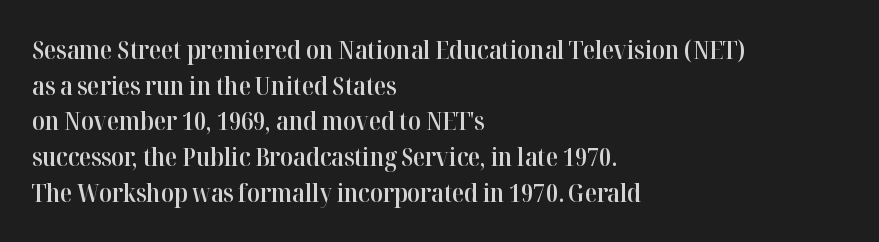
{"italic": "no", "bold": "semi", "underline": "no", "align": "left", "line_spacing": "normal", "line_spacing_ratio": 1.43, "letter_spacing": "normal", "letter_spacing_em": 0.0, "glyph_px": 25}
